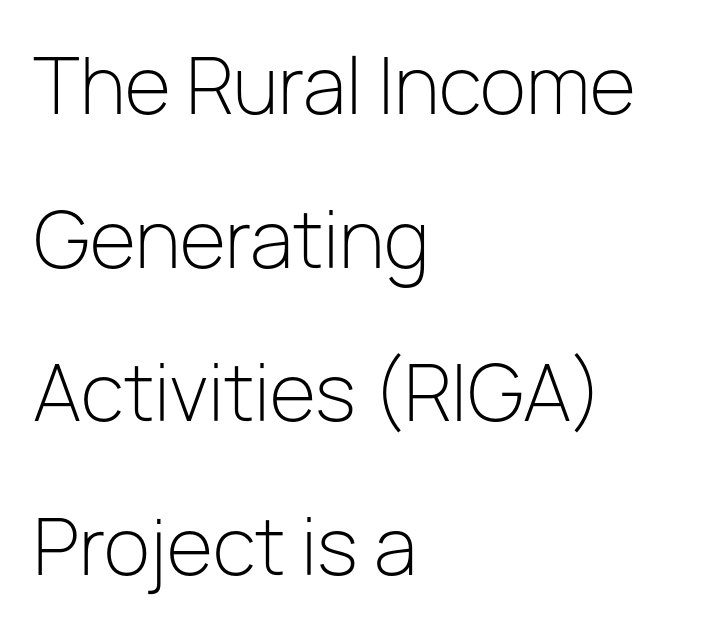
{"serif": "no", "italic": "no", "bold": "no", "weight": "light", "width": "normal", "stroke_contrast": "low", "x_height": "medium", "monospaced": "no", "underline": "no", "align": "left", "line_spacing": "loose", "line_spacing_ratio": 2.02, "letter_spacing": "normal", "letter_spacing_em": 0.0, "glyph_px": 76}
